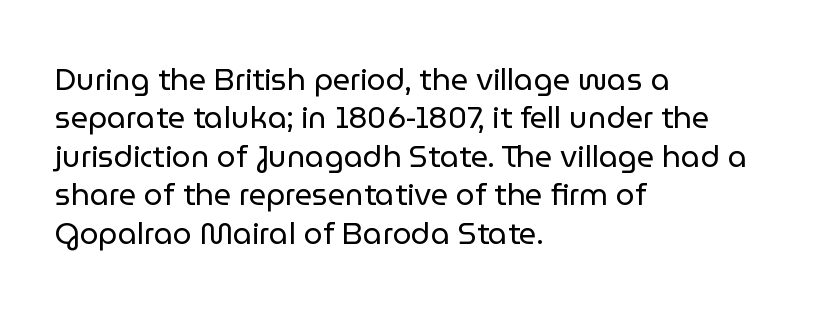
The image shows 30 px regular-weight sans-serif type, upright; set left-aligned, normal line spacing (1.28x), normal letter spacing, not underlined; low stroke contrast and a medium x-height.
